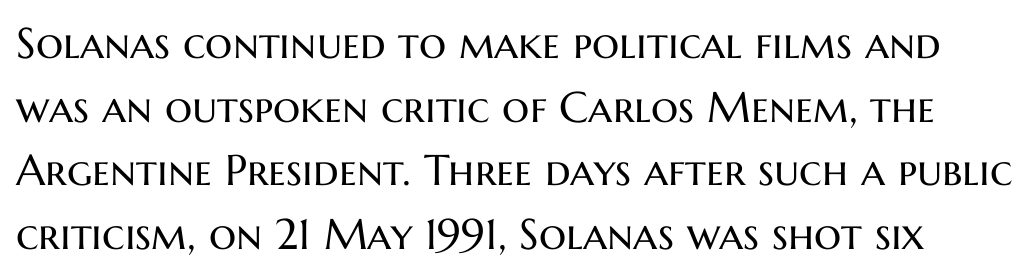
The image shows 43 px regular-weight sans-serif type, upright; set normal line spacing (1.48x), normal letter spacing, not underlined; medium stroke contrast and a medium x-height.
